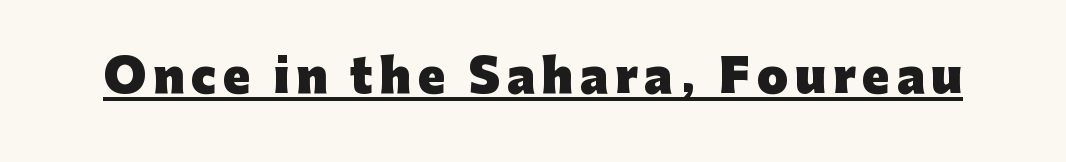
Quick note: not italic, upright. The characters look thick and weighty, a clear bold. Spacing verdict: proportional, widths tailored to each character. Serifs: no, the terminals of the letterforms are clean. Glance below the letters and you will spot a drawn line.
